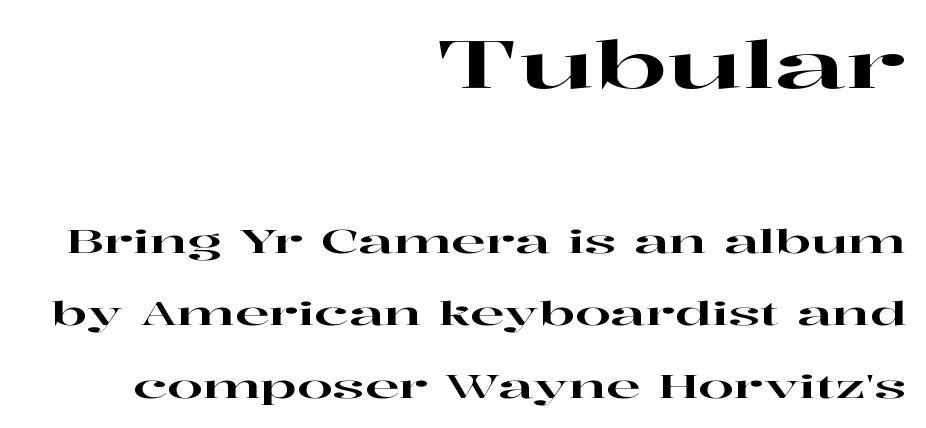
Q: Is the text italic (slanted)? A: No, it is upright.
Q: Is the typeface a serif or a sans-serif typeface? A: Serif.
Q: Is the text underlined? A: No.
Q: How is the paragraph aligned? A: Right-aligned.
Q: Is the spacing between letters normal or unusually wide? A: Normal.
Q: Is the spacing between lines tight, normal or loose? A: Loose.
Q: Which block of text is set in a larger size, the first (top) or the second (bottom)? A: The first (top) one.
Q: Width (condensed, normal, or wide)? A: Wide.
Q: Stroke contrast? A: High.
Q: x-height? A: Medium.
Q: Monospaced? A: No.
